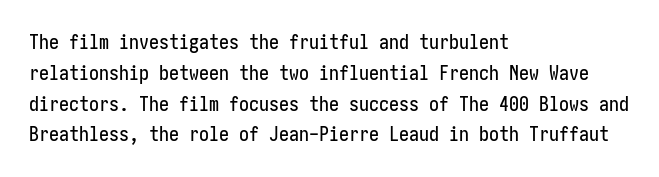
The image shows 20 px text type, upright; set left-aligned, normal line spacing (1.54x), normal letter spacing, not underlined.
